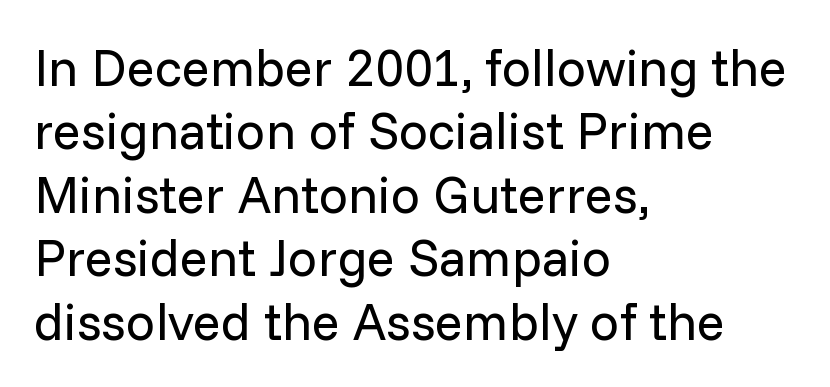
Q: Is the text bold? A: No.
Q: Is the text italic (slanted)? A: No, it is upright.
Q: Is the typeface a serif or a sans-serif typeface? A: Sans-serif.
Q: Is the text underlined? A: No.
Q: How is the paragraph aligned? A: Left-aligned.
Q: Is the spacing between letters normal or unusually wide? A: Normal.
Q: Width (condensed, normal, or wide)? A: Normal.
Q: Stroke contrast? A: Low.
Q: x-height? A: Medium.
Q: Monospaced? A: No.
